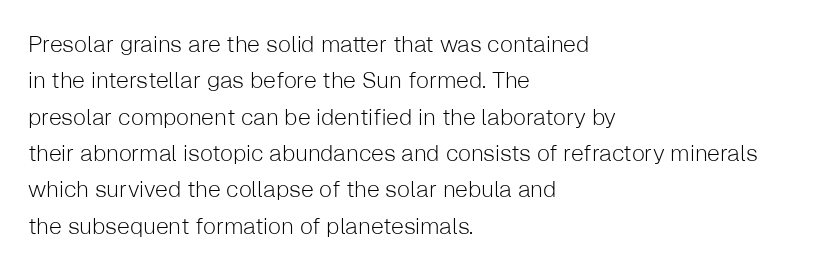
Q: Is the text bold? A: No.
Q: Is the text italic (slanted)? A: No, it is upright.
Q: Is the text underlined? A: No.
Q: How is the paragraph aligned? A: Left-aligned.
Q: Is the spacing between letters normal or unusually wide? A: Normal.
Q: Is the spacing between lines tight, normal or loose? A: Normal.
